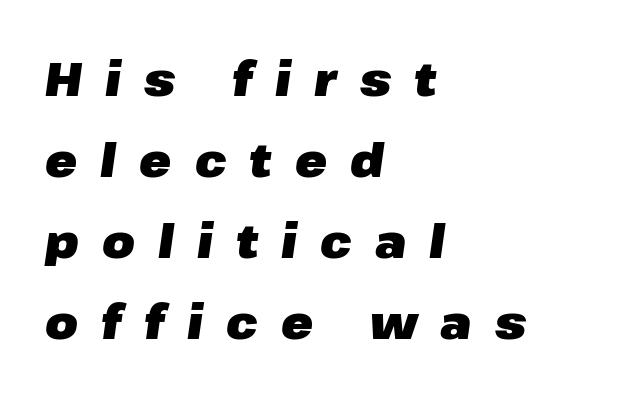
Plenty of ink on the page — the face is bold. Descender tails drop into unmarked territory. The line texture is sparse and dotted thanks to wide tracking. Notice how the passage keeps a crisp vertical edge on the left only.
